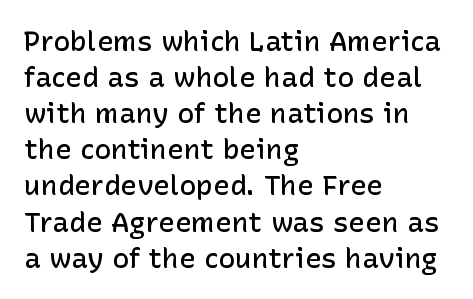
One-word summary of the alignment: left. The sample has been set in demibold, a notch under bold. Italic? Not at all — the glyphs are vertical. A normal amount of white space separates one row of letters from the next.
